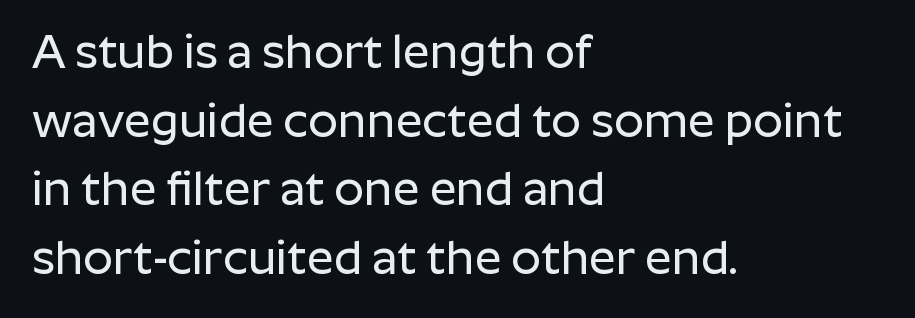
Q: Is the text italic (slanted)? A: No, it is upright.
Q: Is the typeface a serif or a sans-serif typeface? A: Sans-serif.
Q: Is the text underlined? A: No.
Q: How is the paragraph aligned? A: Left-aligned.
Q: Is the spacing between letters normal or unusually wide? A: Normal.
Q: Is the spacing between lines tight, normal or loose? A: Normal.
Q: Width (condensed, normal, or wide)? A: Normal.
Q: Stroke contrast? A: Low.
Q: x-height? A: Medium.
Q: Monospaced? A: No.
